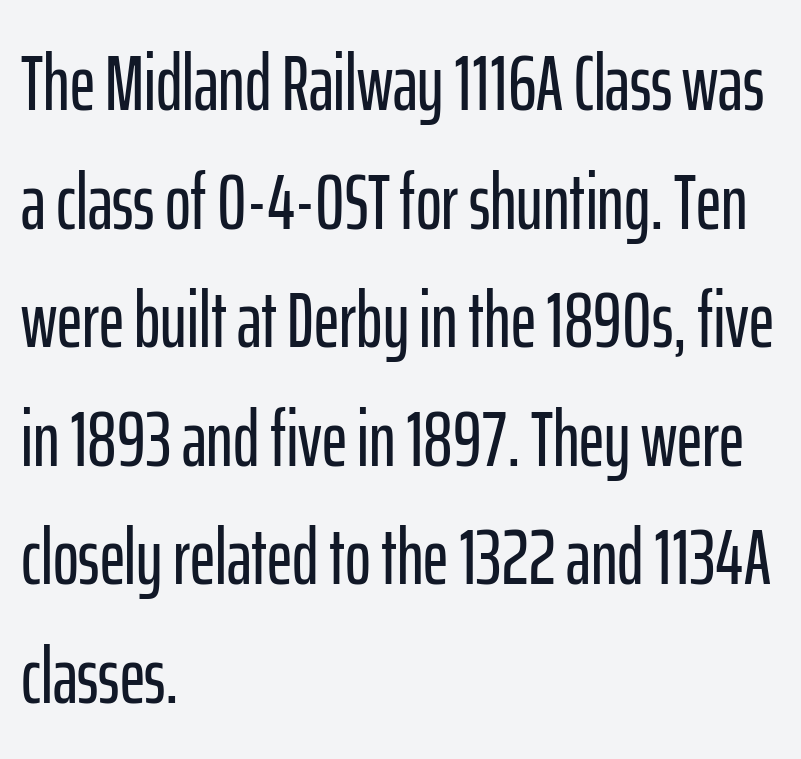
The image shows 78 px condensed sans-serif type, upright; set left-aligned, normal line spacing (1.52x), normal letter spacing, not underlined; low stroke contrast and a medium x-height.
